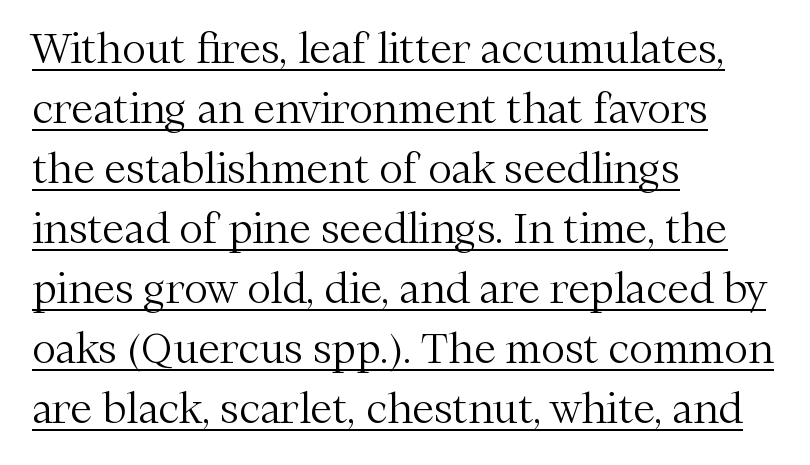
Each new line begins a customary step beneath the previous one. Note the varied advance widths — an 'i' is clearly narrower than an 'm'. Typographically, this falls in the serif category. Left-aligned paragraph, ragged on the right. The rendering keeps characters at their native spacing. The axis of the letterforms is exactly vertical.
